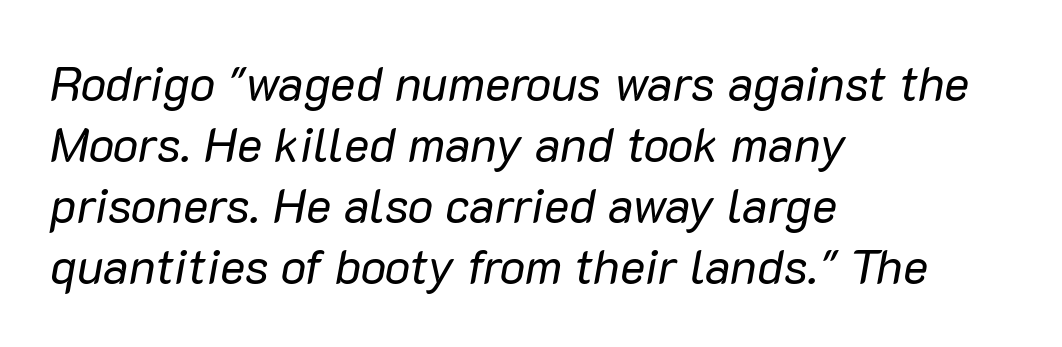
No word sits above an underline. This is oblique type, the kind used for emphasis or titles. The face used here is rendered with its standard letterfit. Unbolded letterforms with no extra heft. The passage shown is typed in a proportional face where columns would drift. The designer left line spacing at the default.
